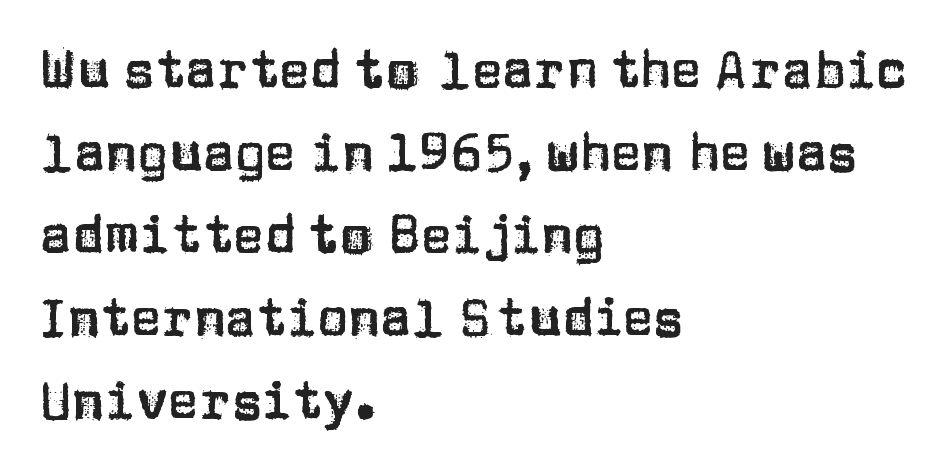
These lines are composed in type without serifs. A normal amount of white space separates one row of letters from the next. Each row of text sits above clean, open space. These lines stack with their left ends in a neat column.
